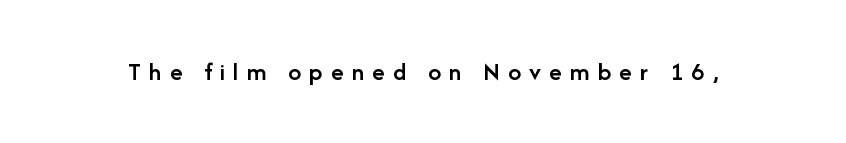
Look at the stroke-to-counter ratio: somewhat heavy, a semibold. Each word looks stretched out because of the extra space between its letters. The specimen reads as upright at a glance. Each row of text sits above clean, open space.
